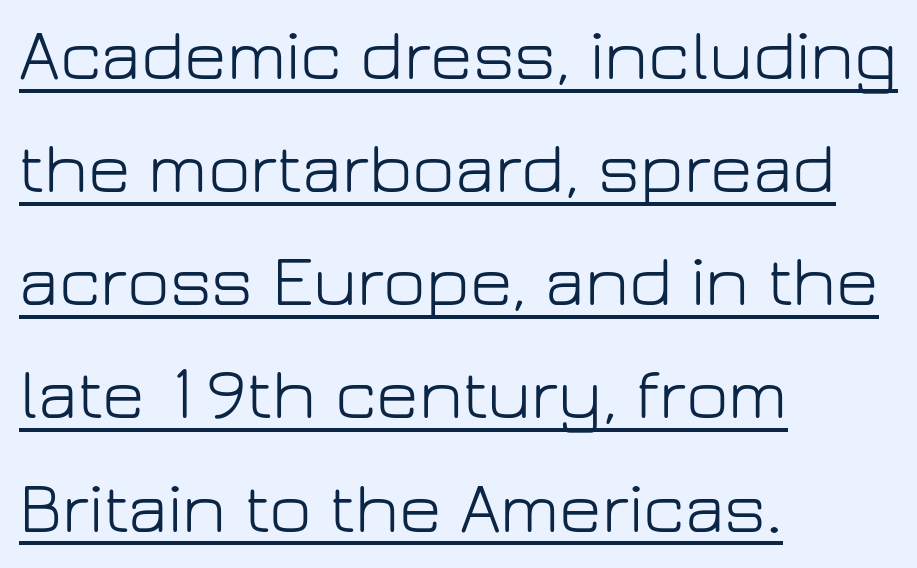
Q: Is the text bold? A: No.
Q: Is the text italic (slanted)? A: No, it is upright.
Q: Is the typeface a serif or a sans-serif typeface? A: Sans-serif.
Q: Is the text underlined? A: Yes.
Q: How is the paragraph aligned? A: Left-aligned.
Q: Is the spacing between letters normal or unusually wide? A: Normal.
Q: Is the spacing between lines tight, normal or loose? A: Normal.
Q: Width (condensed, normal, or wide)? A: Normal.
Q: Stroke contrast? A: Low.
Q: x-height? A: Medium.
Q: Monospaced? A: No.
